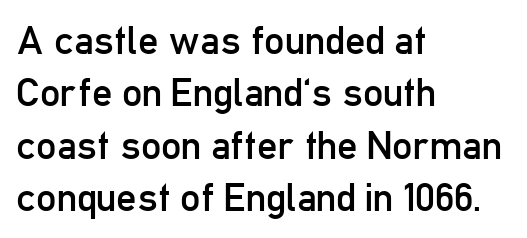
The image shows 40 px regular-weight, condensed sans-serif type, upright; set left-aligned, normal line spacing (1.31x), normal letter spacing, not underlined; low stroke contrast and a medium x-height.
